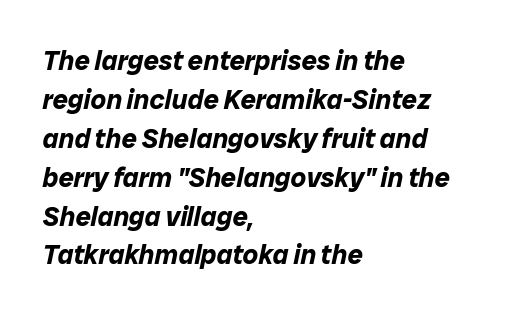
The glyphs are unaccompanied by any horizontal stroke below them. A classic flush-left, rag-right setting is used for this passage. Plenty of ink on the page — the face is bold. The line-height multiplier appears to be the usual default.
